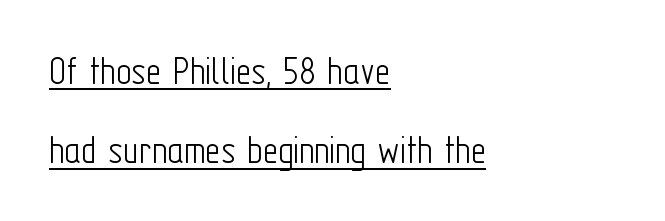
The axis of the letterforms is exactly vertical. The horizontal fit of the characters is conventional and even. A light-to-regular cut is what we see here. Each line starts at the same left margin while the right side varies.
